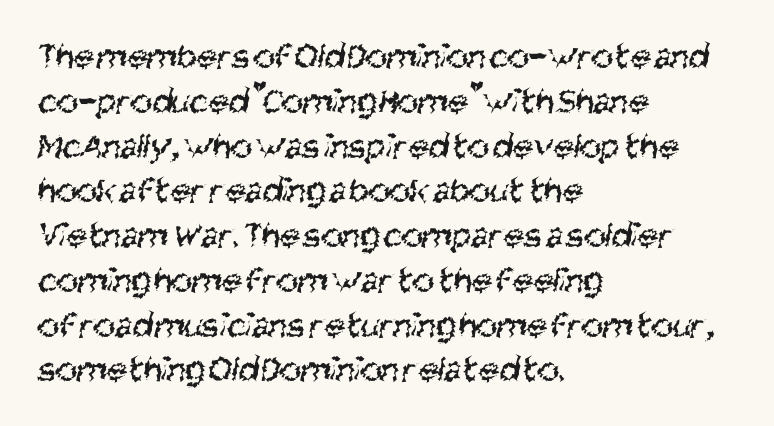
{"serif": "no", "bold": "no", "weight": "regular", "width": "condensed", "stroke_contrast": "medium", "x_height": "large", "monospaced": "no", "underline": "no", "align": "left", "line_spacing_ratio": 1.21, "letter_spacing": "normal", "letter_spacing_em": 0.0, "glyph_px": 37}
